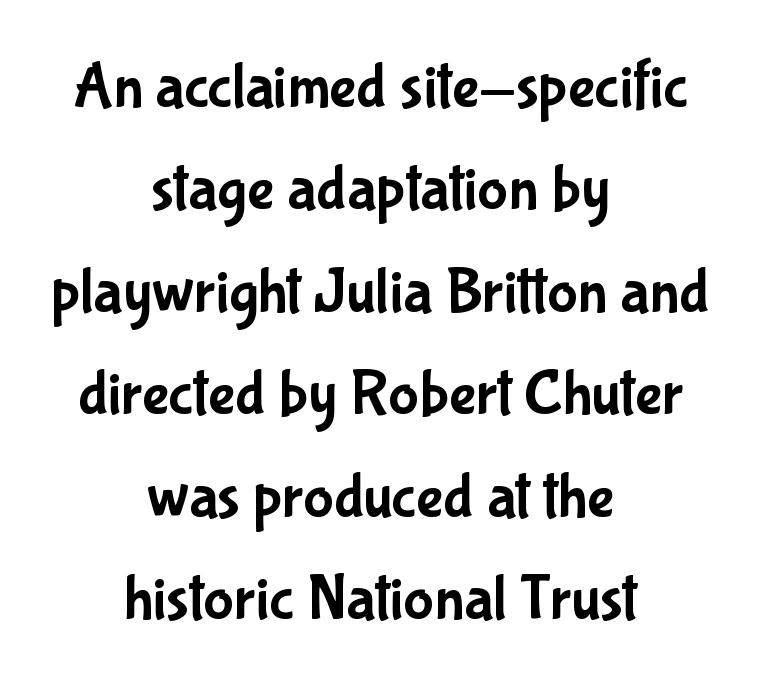
Check the space under the baseline: it is left empty. Here the designer chose a conventional face with non-uniform glyph widths. Style check: upright. The designer left line spacing at the default.
